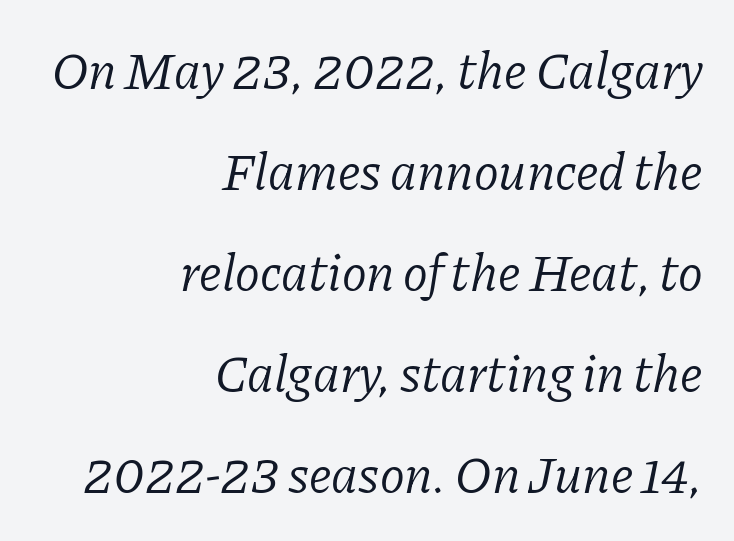
The typeface has the unassuming heft of standard copy or less. Compared with typical paragraphs, the rows here are farther apart. The whole block is typeset with a tilt. The letters sit at their default tracking, neither squeezed nor spread.
